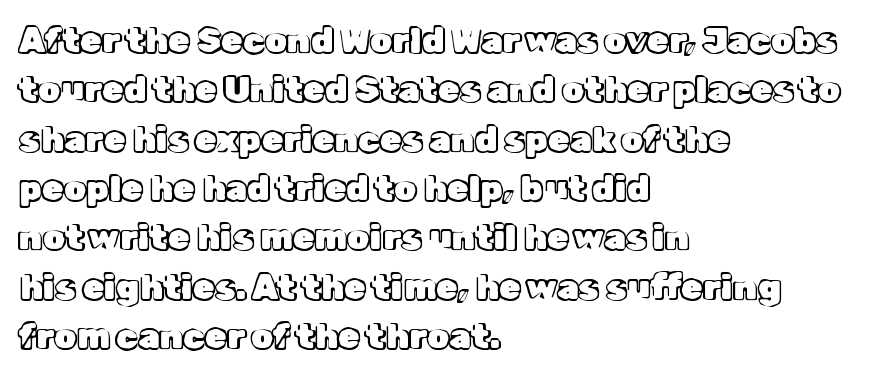
Does the leading feel generous? No, just average. The letters stand straight up with perfectly vertical stems. A clean baseline with only descenders dipping below it. One-word summary of the alignment: left. Inter-character spacing is left at the font's built-in metrics.
